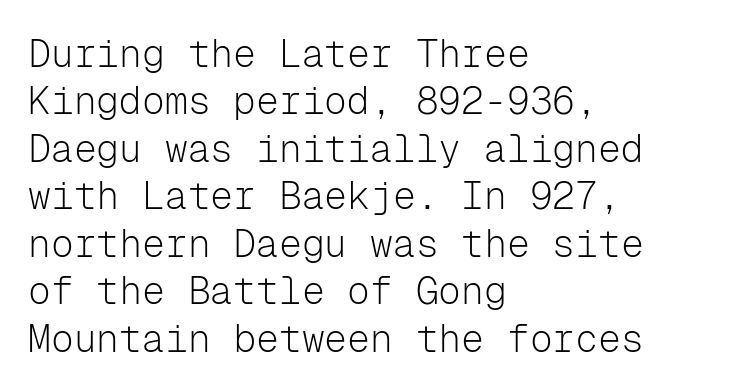
Q: Is the text bold? A: No.
Q: Is the text italic (slanted)? A: No, it is upright.
Q: Is the typeface a serif or a sans-serif typeface? A: Sans-serif.
Q: Is the text underlined? A: No.
Q: How is the paragraph aligned? A: Left-aligned.
Q: Is the spacing between letters normal or unusually wide? A: Normal.
Q: Is the spacing between lines tight, normal or loose? A: Normal.
Q: Width (condensed, normal, or wide)? A: Normal.
Q: Stroke contrast? A: Low.
Q: x-height? A: Medium.
Q: Monospaced? A: Yes.
